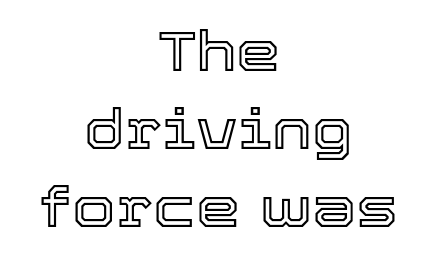
Does the leading feel generous? No, just average. Inter-character spacing is left at the font's built-in metrics. No italicization has been applied; the sample stays upright. Is the block centered? Yes — each line is placed symmetrically about the middle. These lines are rendered in a variable-pitch font.
